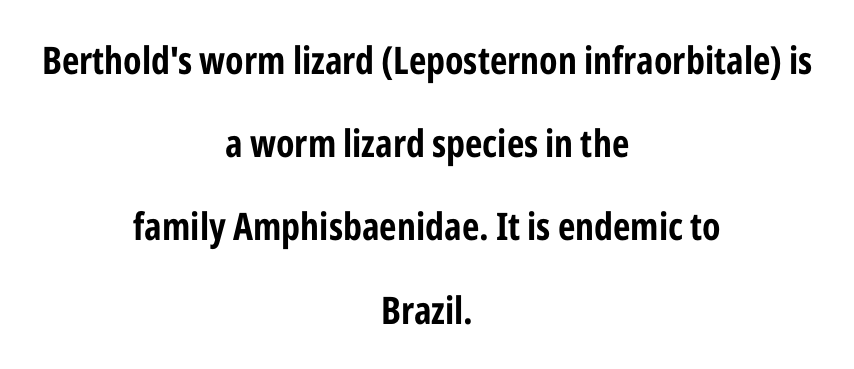
The image shows 38 px condensed sans-serif type, upright; set centered, loose line spacing (2.19x), normal letter spacing, not underlined; low stroke contrast and a medium x-height.
